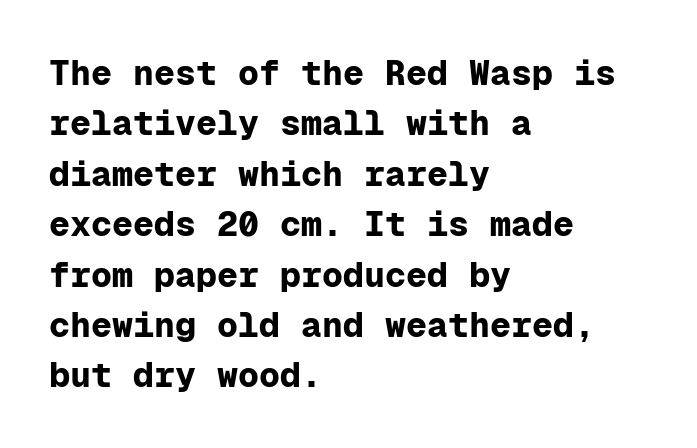
{"serif": "no", "italic": "no", "bold": "yes", "weight": "bold", "width": "normal", "stroke_contrast": "low", "x_height": "medium", "monospaced": "yes", "underline": "no", "align": "left", "line_spacing": "normal", "line_spacing_ratio": 1.44, "letter_spacing": "normal", "letter_spacing_em": 0.0, "glyph_px": 35}
